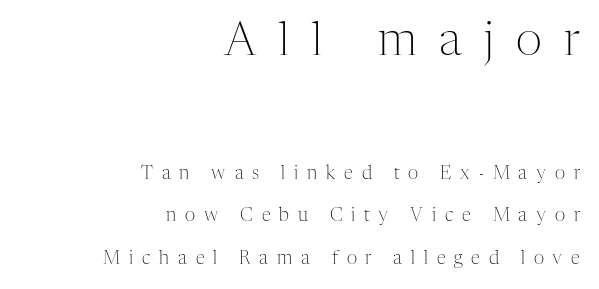
{"serif": "yes", "italic": "no", "bold": "no", "weight": "light", "width": "normal", "stroke_contrast": "medium", "x_height": "medium", "monospaced": "no", "underline": "no", "align": "right", "line_spacing": "loose", "line_spacing_ratio": 2.37, "letter_spacing": "wide", "letter_spacing_em": 0.49, "larger_block": "first", "size_ratio": 2.56, "glyph_px": 46}
